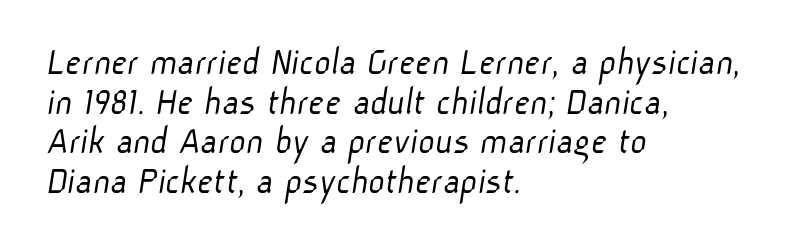
The image shows 40 px light sans-serif type; set left-aligned, tight line spacing (0.99x), normal letter spacing, not underlined; low stroke contrast and a medium x-height.
